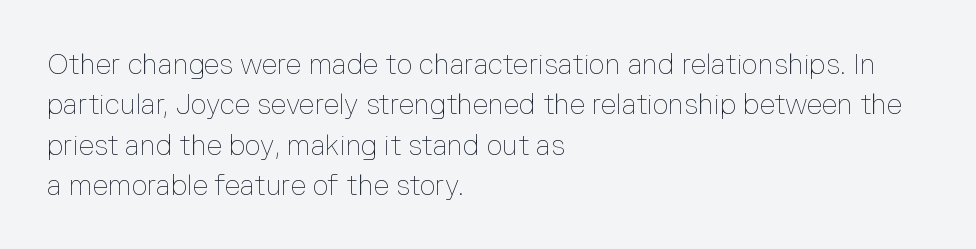
{"italic": "no", "bold": "no", "weight": "thin", "width": "normal", "stroke_contrast": "low", "x_height": "medium", "monospaced": "no", "underline": "no", "align": "left", "line_spacing": "normal", "line_spacing_ratio": 1.44, "letter_spacing": "normal", "letter_spacing_em": 0.0, "glyph_px": 28}
